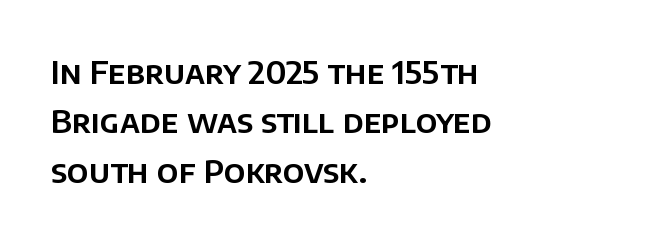
The image shows 32 px sans-serif type, upright; set left-aligned, normal line spacing (1.54x), normal letter spacing, not underlined; low stroke contrast and a large x-height.
